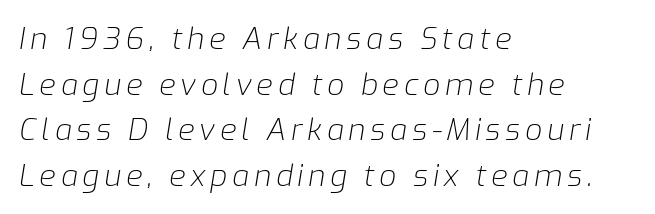
The image shows 30 px light type, italic (leaning right); set left-aligned, normal line spacing (1.52x), not underlined; low stroke contrast and a medium x-height.
